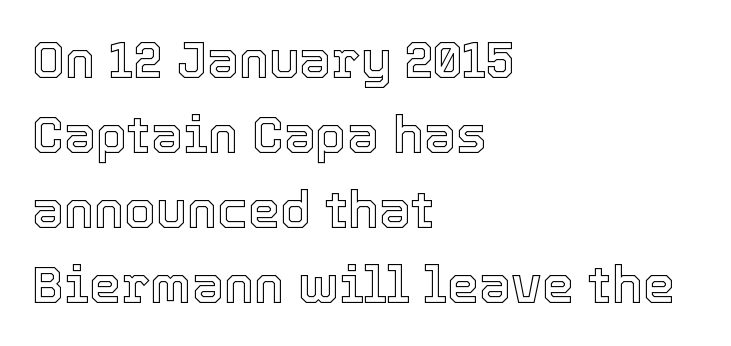
{"italic": "no", "width": "normal", "x_height": "medium", "monospaced": "no", "underline": "no", "align": "left", "line_spacing": "normal", "line_spacing_ratio": 1.47, "letter_spacing": "normal", "letter_spacing_em": 0.0, "glyph_px": 51}
